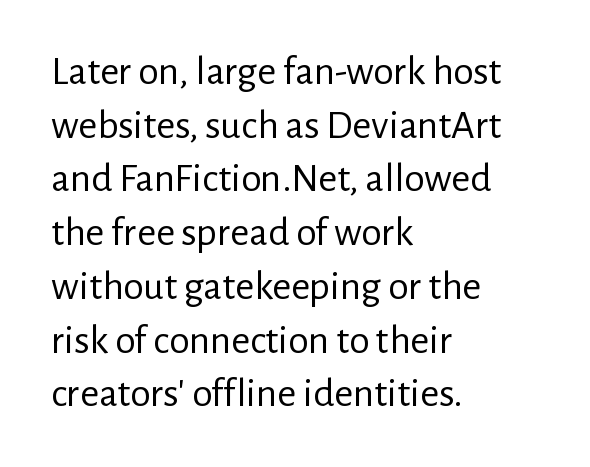
The image shows 41 px regular-weight sans-serif type, upright; set left-aligned, normal line spacing (1.31x), normal letter spacing, not underlined; low stroke contrast and a medium x-height.
